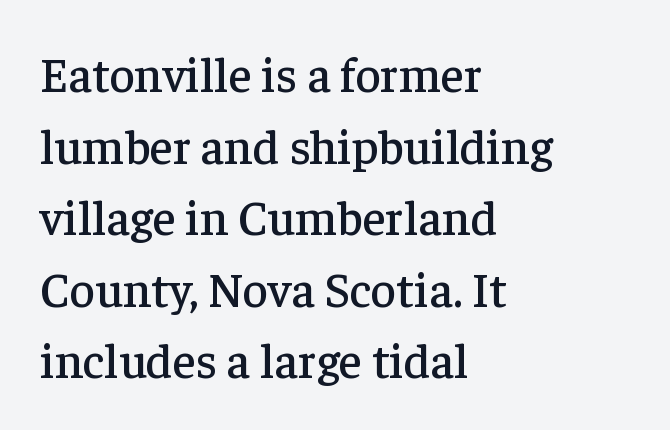
{"serif": "yes", "italic": "no", "width": "normal", "stroke_contrast": "low", "x_height": "medium", "monospaced": "no", "underline": "no", "align": "left", "line_spacing": "normal", "line_spacing_ratio": 1.46, "letter_spacing": "normal", "letter_spacing_em": 0.0, "glyph_px": 49}
